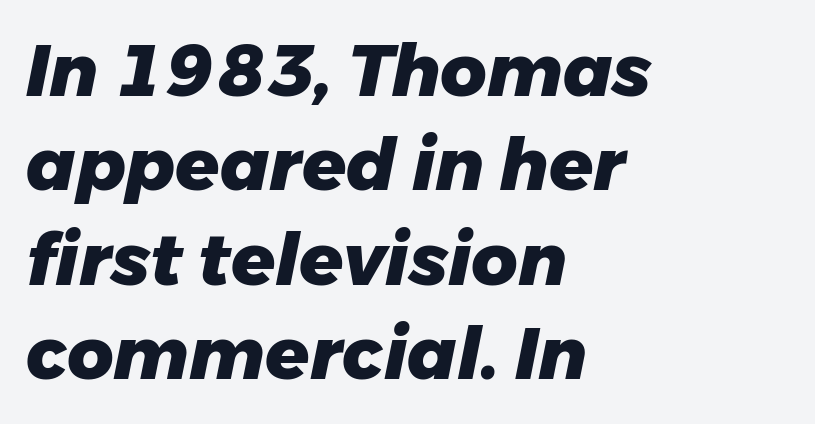
Each letter keeps its own natural width here, so spacing adapts to shape. Observe the ordinary spacing: letters are neighbours, not strangers. All the whitespace from short lines collects on the right. Is there much room between lines? A standard amount, neither cramped nor airy. Type without underlining. There's an unmistakable incline to the writing here.
